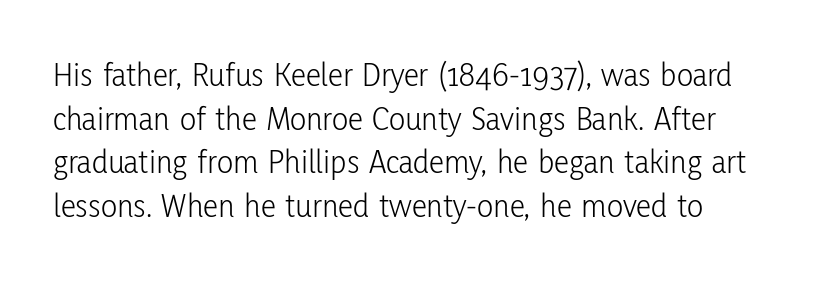
{"serif": "no", "italic": "no", "bold": "no", "weight": "light", "width": "condensed", "stroke_contrast": "low", "x_height": "medium", "monospaced": "no", "underline": "no", "line_spacing": "normal", "line_spacing_ratio": 1.28, "letter_spacing": "normal", "letter_spacing_em": 0.0, "glyph_px": 34}
